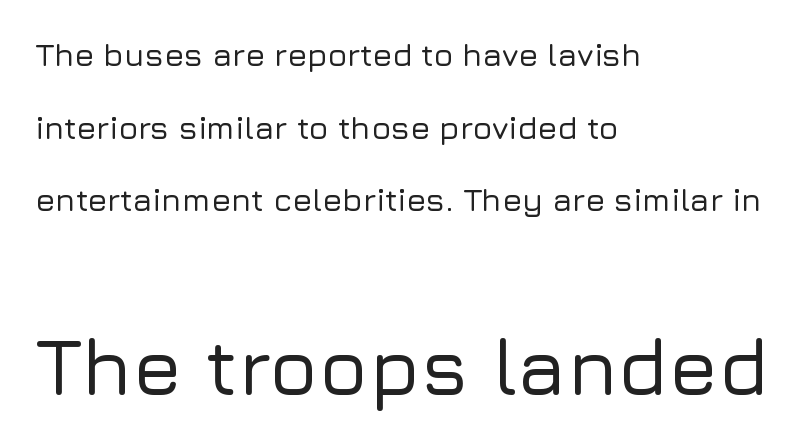
{"serif": "no", "italic": "no", "width": "normal", "stroke_contrast": "low", "x_height": "medium", "monospaced": "no", "underline": "no", "align": "left", "line_spacing": "loose", "line_spacing_ratio": 2.27, "letter_spacing": "normal", "letter_spacing_em": 0.0, "larger_block": "second", "size_ratio": 2.5, "glyph_px": 80}
